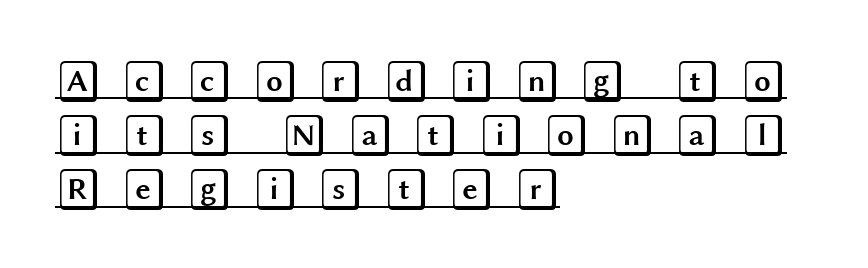
The image shows 42 px wide type, upright; set left-aligned, normal line spacing (1.29x), unusually wide letter spacing (+0.46 em), underlined; a large x-height.
